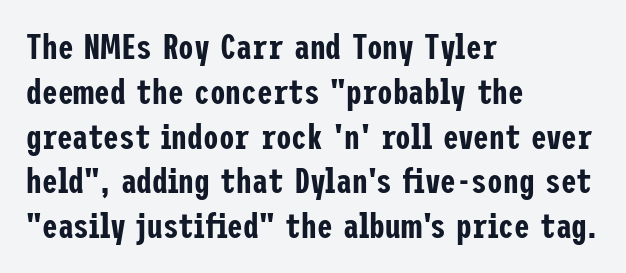
The image shows 35 px condensed sans-serif type, upright; set left-aligned, normal line spacing (1.28x), normal letter spacing, not underlined; low stroke contrast and a medium x-height.
